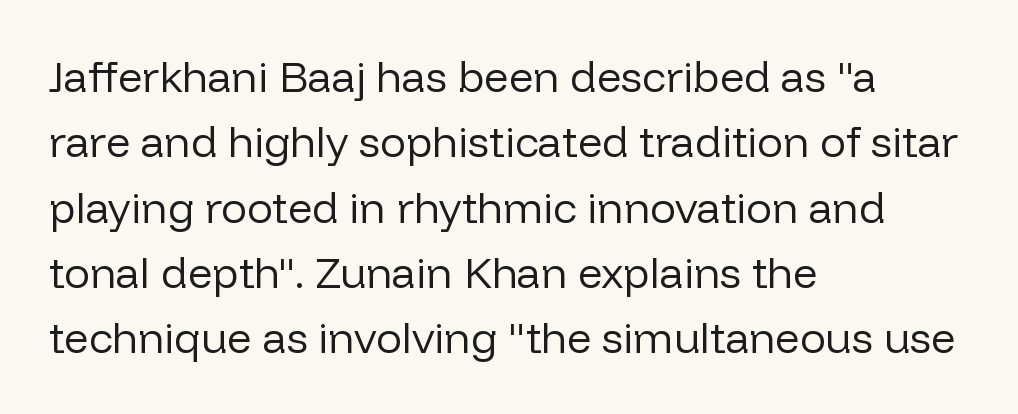
{"serif": "no", "italic": "no", "bold": "no", "weight": "regular", "width": "normal", "stroke_contrast": "low", "x_height": "medium", "monospaced": "no", "underline": "no", "align": "left", "line_spacing": "normal", "line_spacing_ratio": 1.52, "letter_spacing": "normal", "letter_spacing_em": 0.0, "glyph_px": 43}
